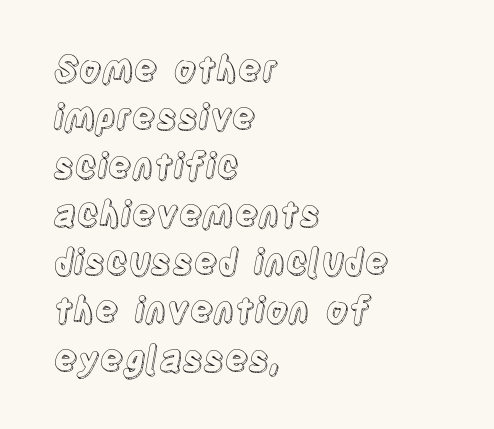
Q: Is the text italic (slanted)? A: Yes.
Q: Is the text underlined? A: No.
Q: How is the paragraph aligned? A: Left-aligned.
Q: Is the spacing between letters normal or unusually wide? A: Normal.
Q: Is the spacing between lines tight, normal or loose? A: Normal.
Q: Width (condensed, normal, or wide)? A: Condensed.
Q: x-height? A: Large.
Q: Monospaced? A: No.
